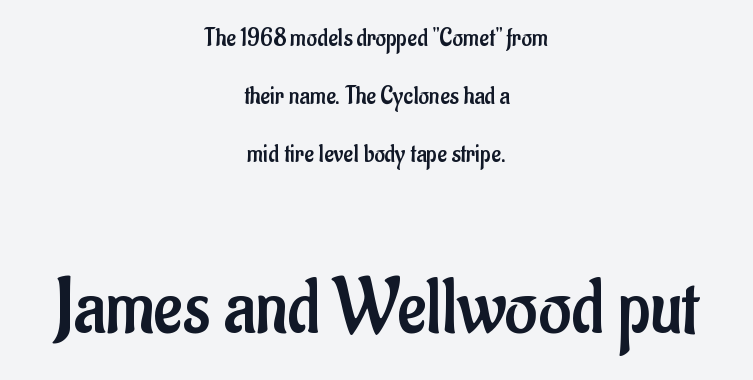
The font family rendered here belongs to the sans-serif group. Vertical strokes here are truly vertical. In CSS terms this would be text-align: center. The font is comparable to plain body text, perhaps lighter.
